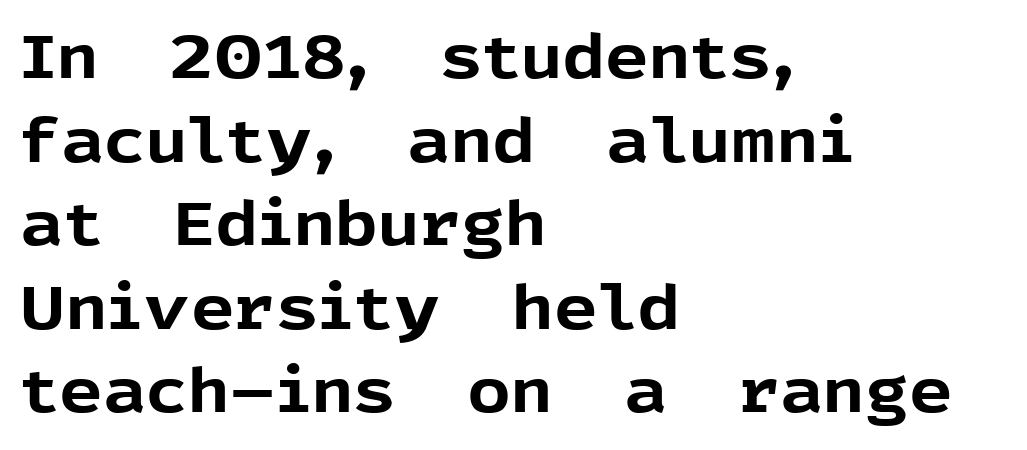
{"serif": "no", "italic": "no", "bold": "yes", "weight": "bold", "width": "normal", "x_height": "medium", "monospaced": "no", "underline": "no", "align": "left", "line_spacing": "normal", "line_spacing_ratio": 1.37, "letter_spacing": "normal", "letter_spacing_em": 0.0, "glyph_px": 61}
